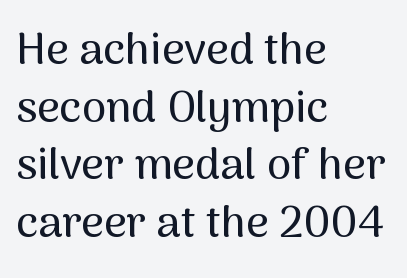
Does the lettering tilt? It doesn't — this is upright. Successive baselines arrive at the customary interval. Short and long lines alike share a common starting point at left. The passage shown is not underscored anywhere. The line texture is even and compact thanks to regular tracking.
